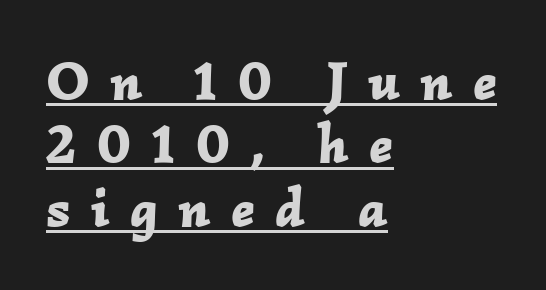
The image shows 56 px bold type, italic (leaning right); set left-aligned, tight line spacing (1.13x), unusually wide letter spacing (+0.36 em), underlined; low stroke contrast and a medium x-height.
